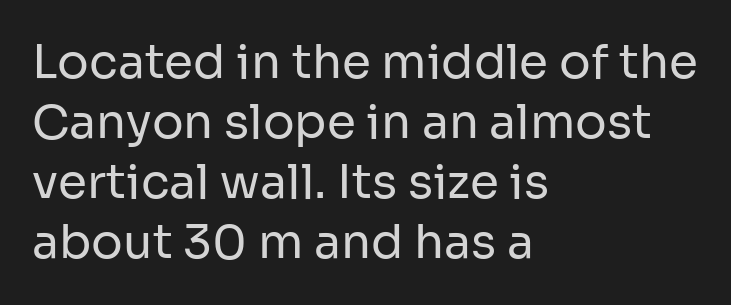
Teacher's note: observe the even left margin — that is flush-left alignment. The letters advance in unequal steps, a hallmark of proportional type. The font's upright variant was chosen for this text. Unlike a traditional serif, this face leaves its strokes unadorned. Does the leading feel generous? No, just average.
